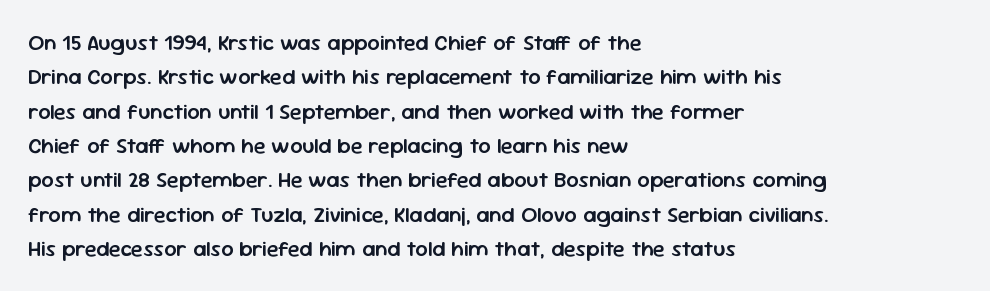
{"italic": "no", "bold": "semi", "underline": "no", "align": "left", "line_spacing": "normal", "line_spacing_ratio": 1.56, "letter_spacing": "normal", "letter_spacing_em": 0.0, "glyph_px": 22}
